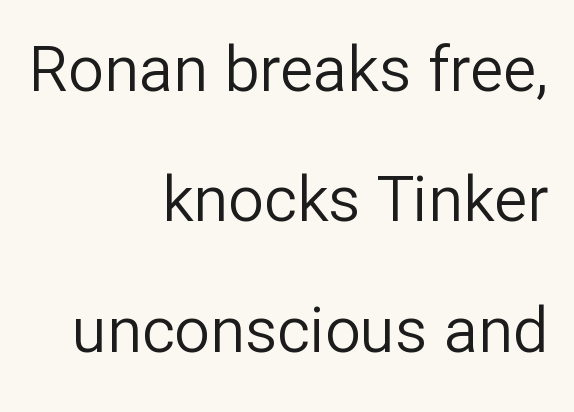
{"serif": "no", "italic": "no", "bold": "no", "weight": "regular", "width": "normal", "stroke_contrast": "low", "x_height": "medium", "monospaced": "no", "underline": "no", "align": "right", "line_spacing": "loose", "line_spacing_ratio": 2.07, "letter_spacing": "normal", "letter_spacing_em": 0.0, "glyph_px": 63}
